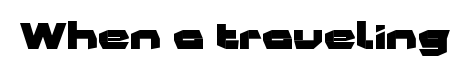
{"serif": "no", "italic": "no", "bold": "yes", "weight": "heavy", "width": "wide", "stroke_contrast": "low", "x_height": "medium", "monospaced": "no", "underline": "no", "letter_spacing": "normal", "letter_spacing_em": 0.0, "glyph_px": 35}
